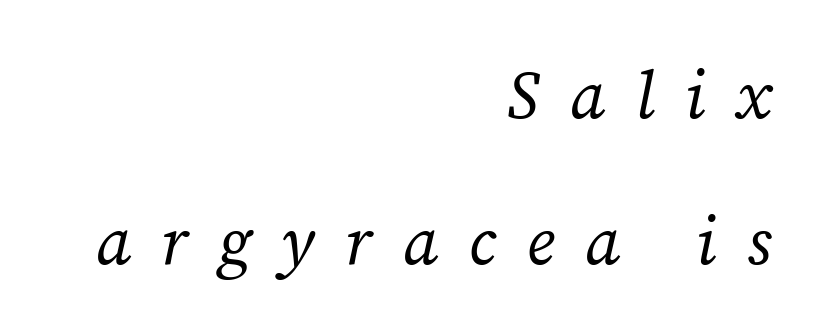
{"serif": "yes", "italic": "yes", "lean": "right", "slant_degrees": 12, "bold": "no", "weight": "regular", "width": "normal", "stroke_contrast": "medium", "x_height": "medium", "monospaced": "no", "underline": "no", "align": "right", "line_spacing": "loose", "line_spacing_ratio": 2.18, "letter_spacing": "wide", "letter_spacing_em": 0.45, "glyph_px": 67}
